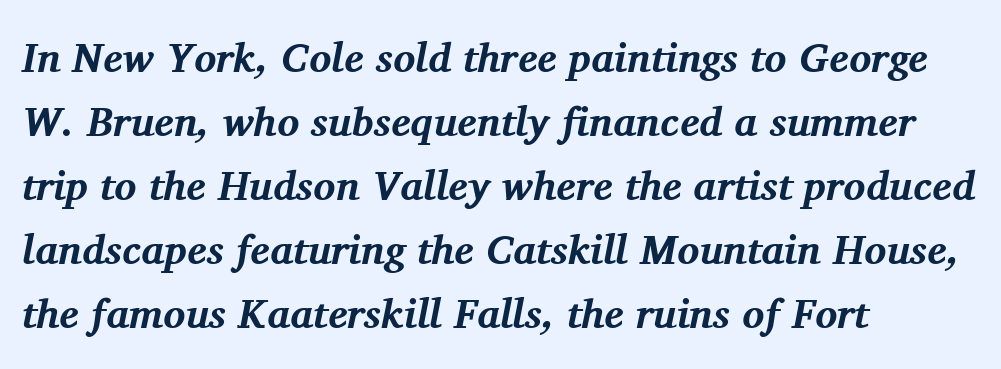
{"serif": "yes", "italic": "yes", "lean": "right", "slant_degrees": 11, "bold": "yes", "weight": "bold", "width": "normal", "stroke_contrast": "medium", "x_height": "medium", "monospaced": "no", "underline": "no", "align": "left", "line_spacing": "normal", "line_spacing_ratio": 1.56, "letter_spacing": "normal", "letter_spacing_em": 0.0, "glyph_px": 41}
